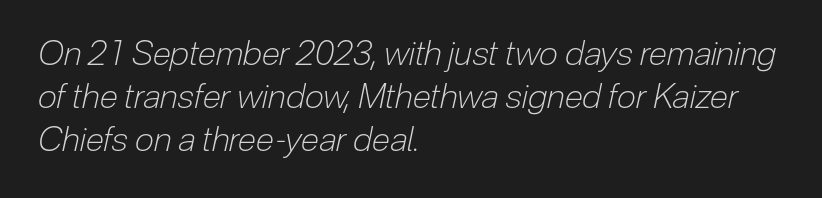
Q: Is the text bold? A: No.
Q: Is the text italic (slanted)? A: Yes, it leans right by about 12 degrees.
Q: Is the text underlined? A: No.
Q: How is the paragraph aligned? A: Left-aligned.
Q: Is the spacing between letters normal or unusually wide? A: Normal.
Q: Is the spacing between lines tight, normal or loose? A: Normal.
Q: Width (condensed, normal, or wide)? A: Condensed.
Q: Stroke contrast? A: Low.
Q: x-height? A: Medium.
Q: Monospaced? A: No.
